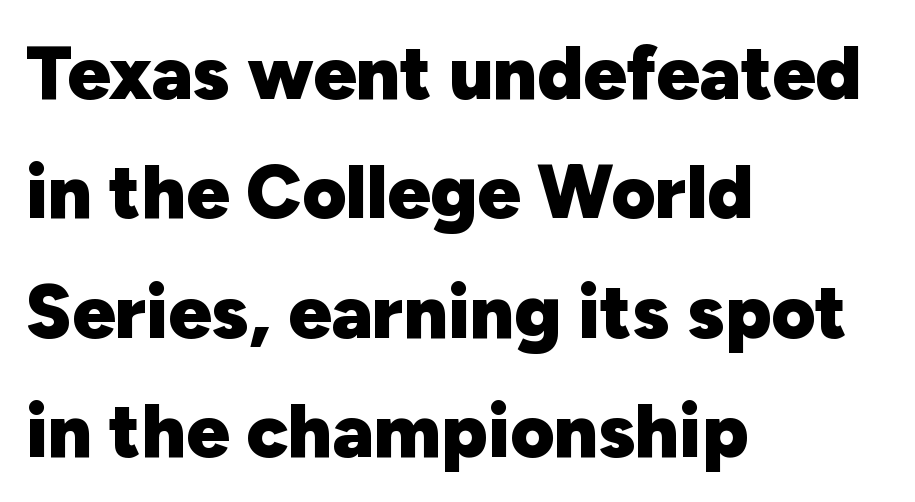
Glance below the letters and you will spot only blank space. Successive baselines arrive at the customary interval. The passage shown is typed in a proportional face where columns would drift. Set as a true bold cut, around the 700 mark.
